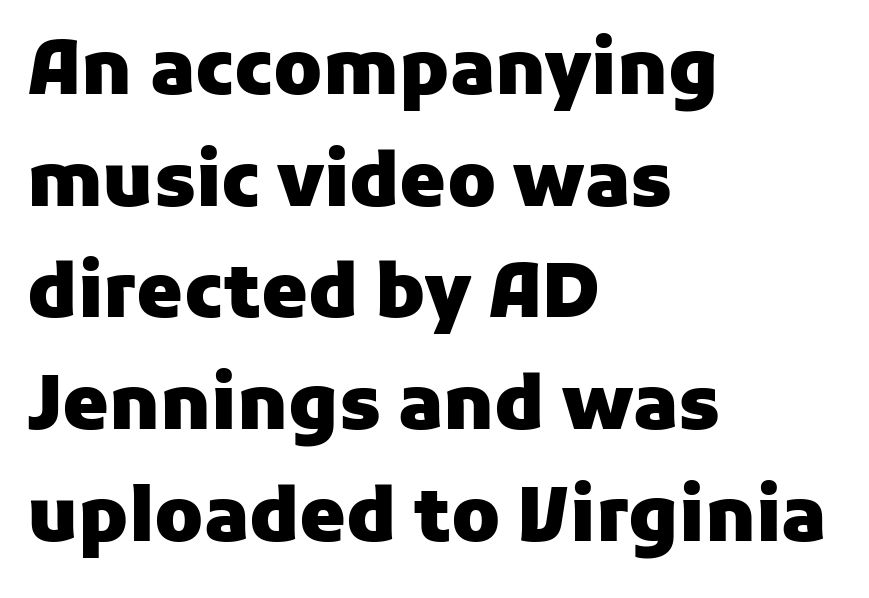
{"serif": "no", "italic": "no", "bold": "yes", "weight": "heavy", "width": "normal", "stroke_contrast": "low", "x_height": "medium", "monospaced": "no", "underline": "no", "align": "left", "line_spacing": "normal", "line_spacing_ratio": 1.51, "letter_spacing": "normal", "letter_spacing_em": 0.0, "glyph_px": 74}
